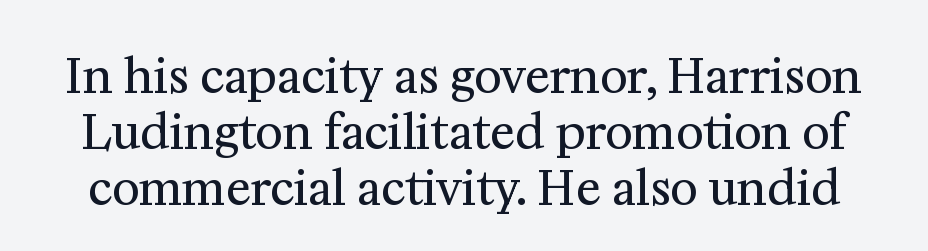
Q: Is the text bold? A: No.
Q: Is the text italic (slanted)? A: No, it is upright.
Q: Is the typeface a serif or a sans-serif typeface? A: Serif.
Q: Is the text underlined? A: No.
Q: Is the spacing between letters normal or unusually wide? A: Normal.
Q: Width (condensed, normal, or wide)? A: Normal.
Q: Stroke contrast? A: Medium.
Q: x-height? A: Medium.
Q: Monospaced? A: No.
